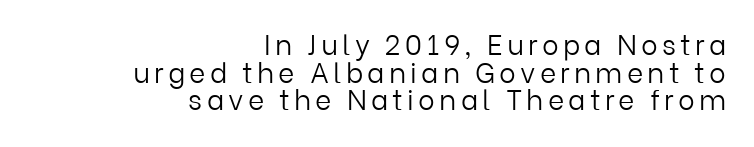
Descender tails drop into unmarked territory. Do the characters align in a grid? No, the font is proportional. The lettering stays uniformly vertical, giving the passage a roman look. Whoever set this chose condensed vertical rhythm over breathing room. Each stroke keeps to a modest, everyday thickness or less. The rendering anchors every line to the right-hand side.
